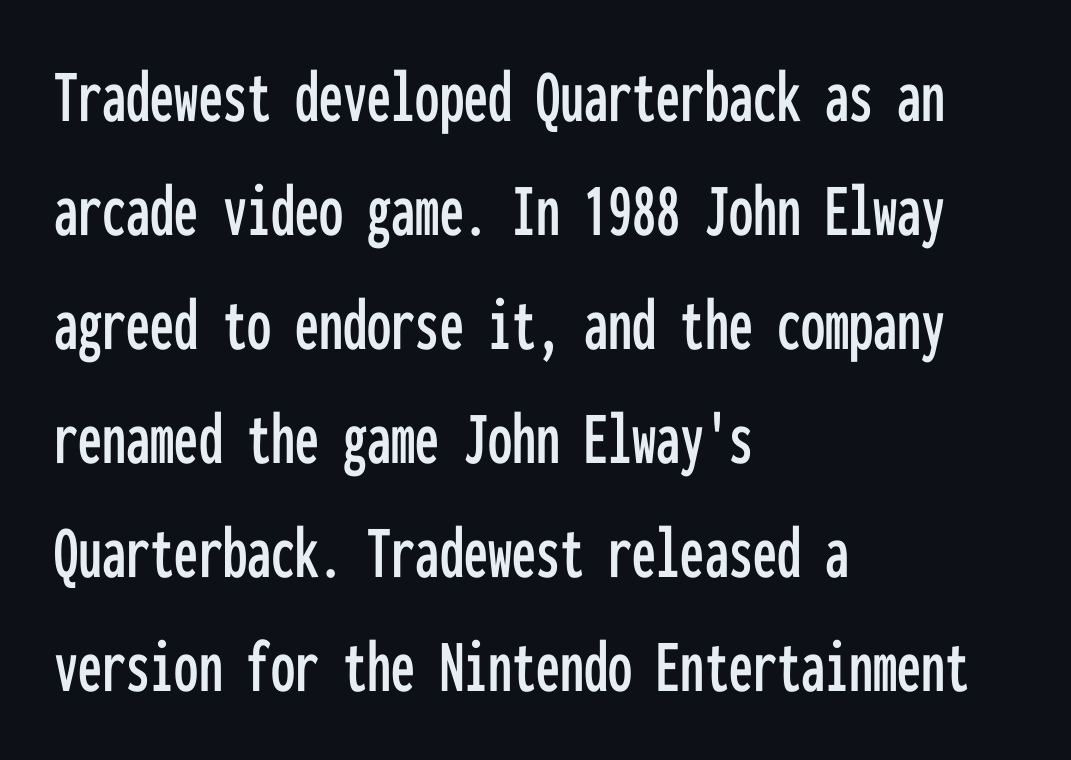
Q: Is the text italic (slanted)? A: No, it is upright.
Q: Is the typeface a serif or a sans-serif typeface? A: Sans-serif.
Q: Is the text underlined? A: No.
Q: How is the paragraph aligned? A: Left-aligned.
Q: Is the spacing between letters normal or unusually wide? A: Normal.
Q: Is the spacing between lines tight, normal or loose? A: Normal.
Q: Width (condensed, normal, or wide)? A: Condensed.
Q: Stroke contrast? A: Low.
Q: x-height? A: Medium.
Q: Monospaced? A: Yes.
